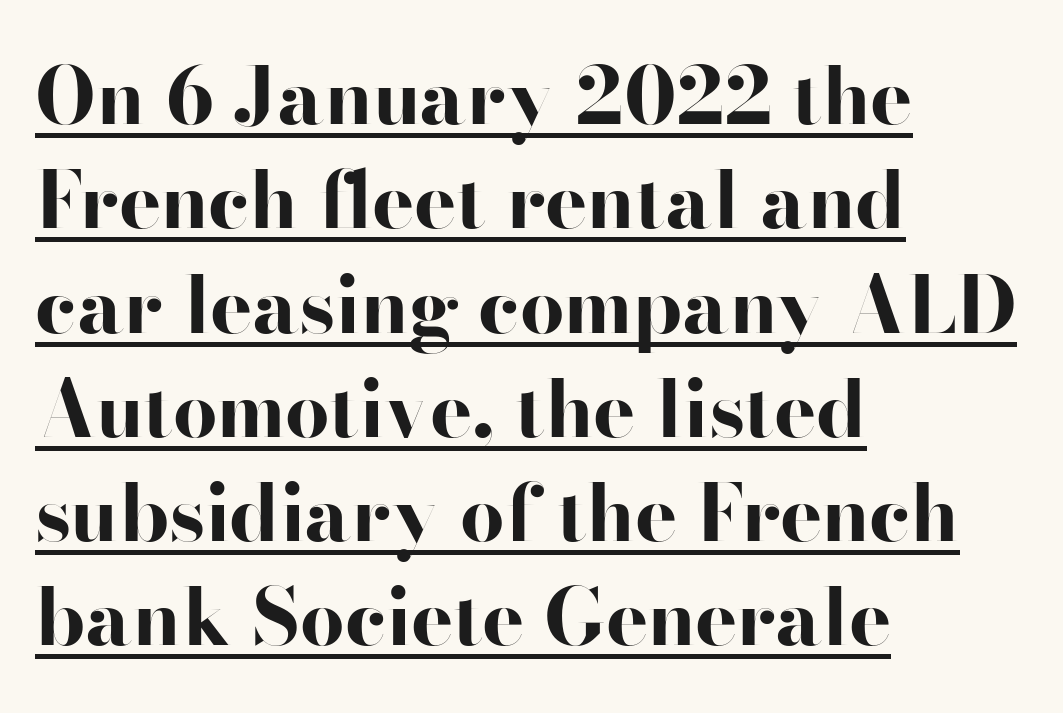
The image shows 79 px bold, wide sans-serif type, upright; set left-aligned, normal line spacing (1.32x), normal letter spacing, underlined; high stroke contrast and a small x-height.
